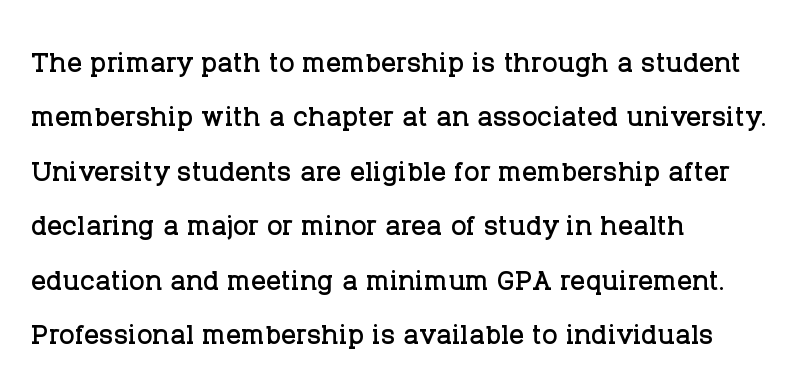
The image shows 37 px serif type, upright; set left-aligned, normal line spacing (1.47x), normal letter spacing, not underlined; low stroke contrast and a large x-height.
